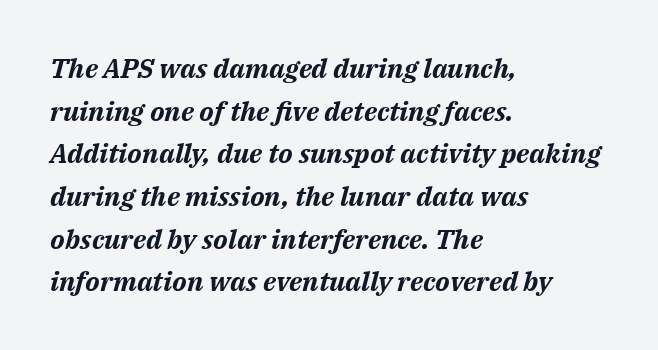
{"italic": "yes", "lean": "right", "slant_degrees": 14, "bold": "yes", "underline": "no", "align": "left", "line_spacing": "normal", "line_spacing_ratio": 1.58, "letter_spacing": "normal", "letter_spacing_em": 0.0, "glyph_px": 27}
